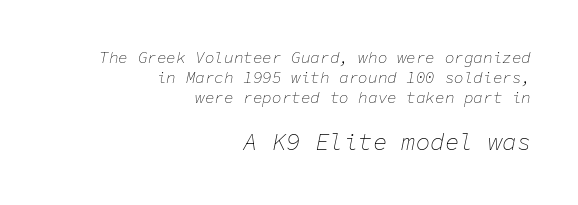
Reading down the column, the eye jumps a familiar distance to each next line. Standard letterfit; no display-style spreading of the glyphs. Does the copy run flush right? Yes — the right margin is perfectly even. The typography opts for an oblique posture over an upright one.
